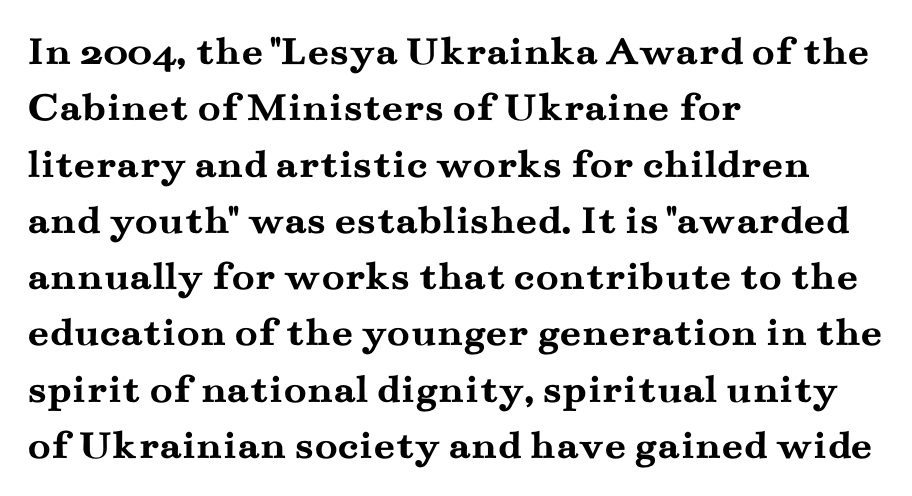
Q: Is the text bold? A: Yes.
Q: Is the text italic (slanted)? A: No, it is upright.
Q: Is the typeface a serif or a sans-serif typeface? A: Serif.
Q: Is the text underlined? A: No.
Q: How is the paragraph aligned? A: Left-aligned.
Q: Is the spacing between letters normal or unusually wide? A: Normal.
Q: Is the spacing between lines tight, normal or loose? A: Normal.
Q: Width (condensed, normal, or wide)? A: Wide.
Q: Stroke contrast? A: Medium.
Q: x-height? A: Small.
Q: Monospaced? A: No.
